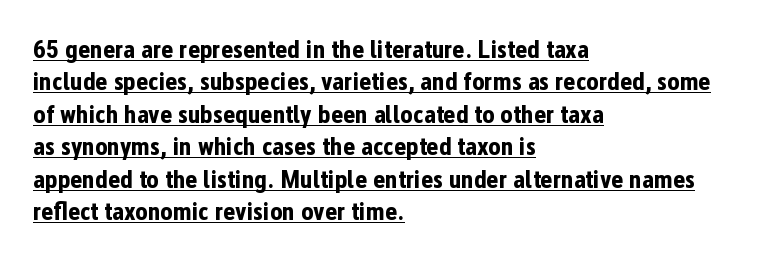
Q: Is the text bold? A: Yes.
Q: Is the text italic (slanted)? A: No, it is upright.
Q: Is the text underlined? A: Yes.
Q: How is the paragraph aligned? A: Left-aligned.
Q: Is the spacing between letters normal or unusually wide? A: Normal.
Q: Is the spacing between lines tight, normal or loose? A: Normal.
